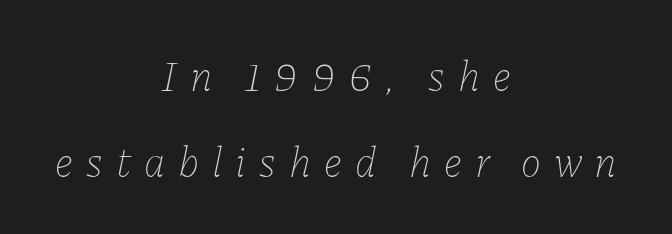
Q: Is the text bold? A: No.
Q: Is the text italic (slanted)? A: Yes, it leans right by about 11 degrees.
Q: Is the text underlined? A: No.
Q: How is the paragraph aligned? A: Centered.
Q: Is the spacing between letters normal or unusually wide? A: Unusually wide.
Q: Is the spacing between lines tight, normal or loose? A: Loose.
Q: Width (condensed, normal, or wide)? A: Normal.
Q: Stroke contrast? A: Low.
Q: x-height? A: Medium.
Q: Monospaced? A: No.
